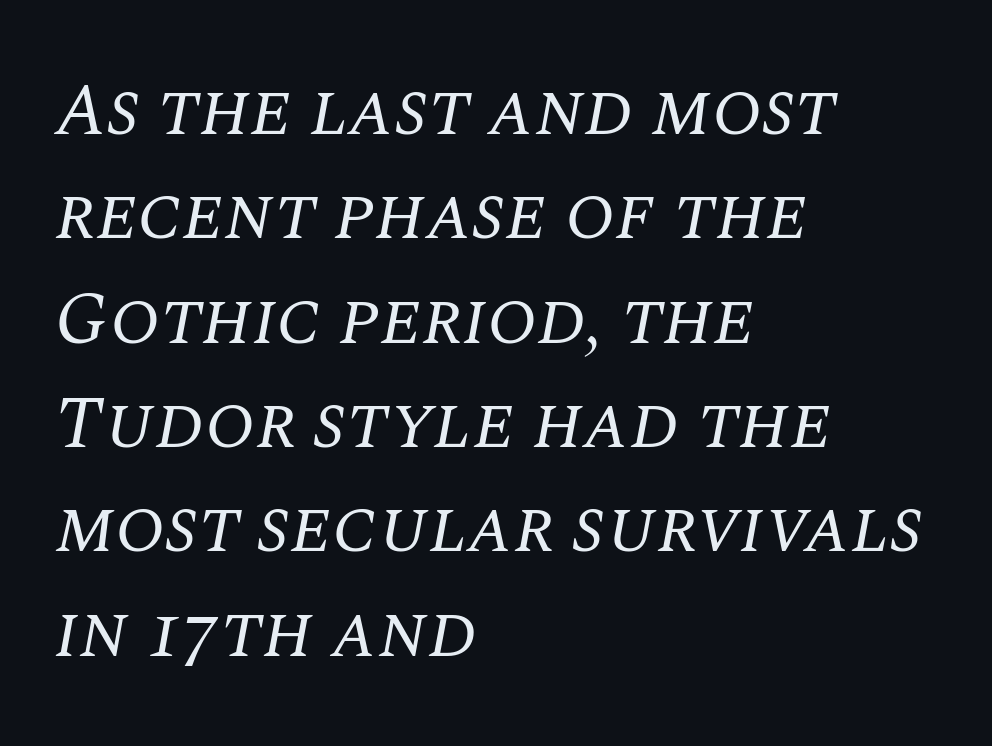
Q: Is the text bold? A: No.
Q: Is the text italic (slanted)? A: Yes, it leans right by about 10 degrees.
Q: Is the typeface a serif or a sans-serif typeface? A: Serif.
Q: Is the text underlined? A: No.
Q: How is the paragraph aligned? A: Left-aligned.
Q: Is the spacing between letters normal or unusually wide? A: Normal.
Q: Is the spacing between lines tight, normal or loose? A: Normal.
Q: Width (condensed, normal, or wide)? A: Normal.
Q: Stroke contrast? A: Medium.
Q: x-height? A: Large.
Q: Monospaced? A: No.
